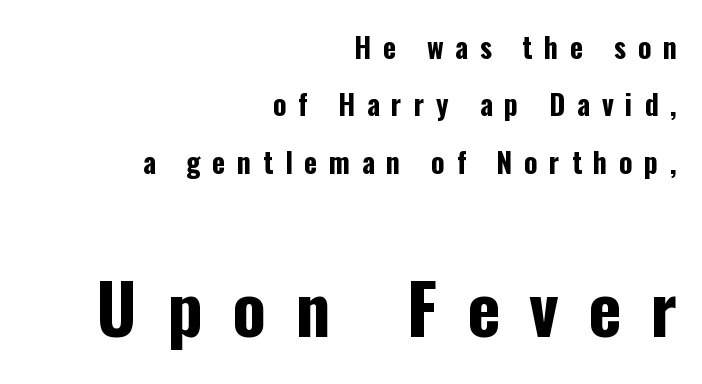
The image shows 70 px bold, condensed sans-serif type, upright; set right-aligned, loose line spacing (2.05x), unusually wide letter spacing (+0.42 em), not underlined; the second (bottom) block is 2.5x larger; low stroke contrast and a medium x-height.
